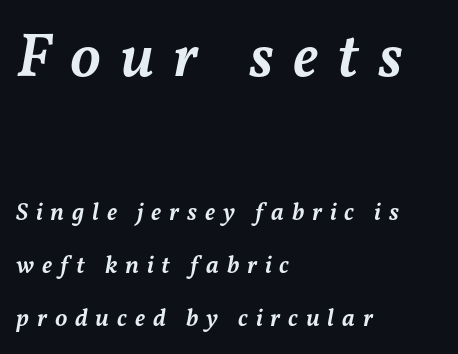
Someone cranked the tracking dial way up on this one. The designer gave the opening block more size than the closing block. Airy leading. Emphasis-style slanted type is in use. Firm but not heavy-handed strokes: this text is semibold. Each line starts at the same left margin while the right side varies.
